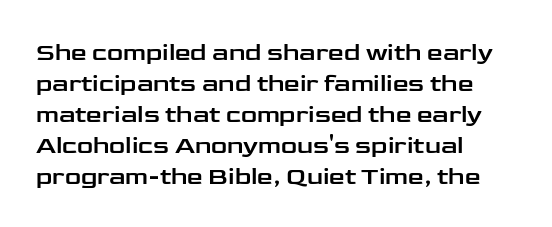
Clear beneath every line of the passage. Is the block centered? No — it sits flush against the left margin. Observe the ordinary spacing: letters are neighbours, not strangers. The letters stand upright; this is a roman face.
